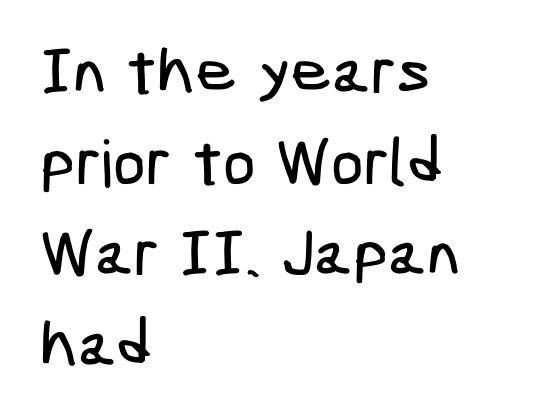
The image shows 65 px condensed sans-serif type; set left-aligned, normal line spacing (1.4x), normal letter spacing, not underlined; low stroke contrast and a medium x-height.
